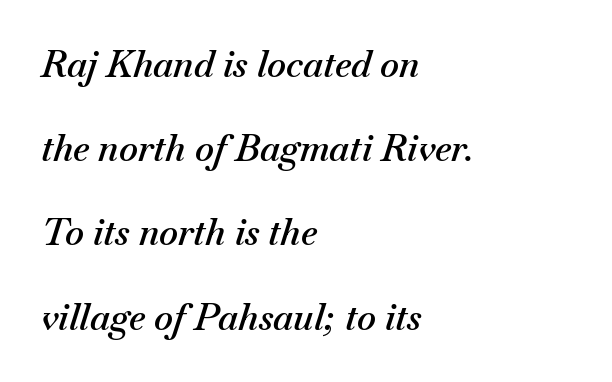
{"italic": "yes", "lean": "right", "slant_degrees": 18, "bold": "semi", "weight": "semibold", "width": "normal", "stroke_contrast": "medium", "x_height": "small", "monospaced": "no", "underline": "no", "align": "left", "line_spacing": "loose", "line_spacing_ratio": 2.34, "letter_spacing": "normal", "letter_spacing_em": 0.0, "glyph_px": 36}
